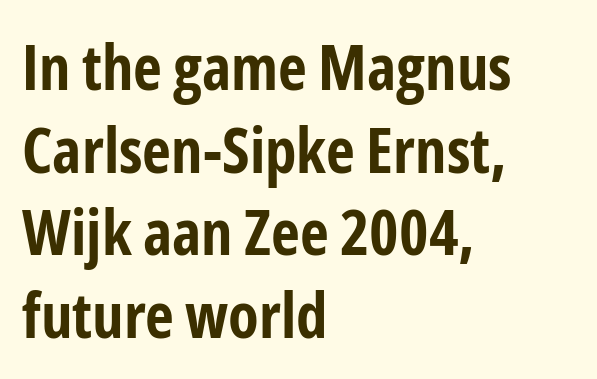
{"serif": "no", "italic": "no", "bold": "yes", "weight": "bold", "width": "condensed", "stroke_contrast": "low", "x_height": "medium", "monospaced": "no", "underline": "no", "align": "left", "line_spacing": "normal", "line_spacing_ratio": 1.31, "letter_spacing": "normal", "letter_spacing_em": 0.0, "glyph_px": 63}
